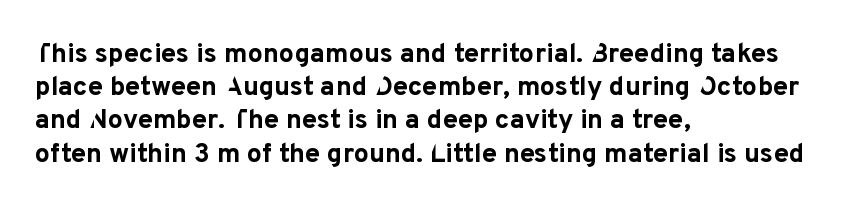
The image shows 27 px bold type, upright; set left-aligned, line spacing 1.23x, normal letter spacing, not underlined.
